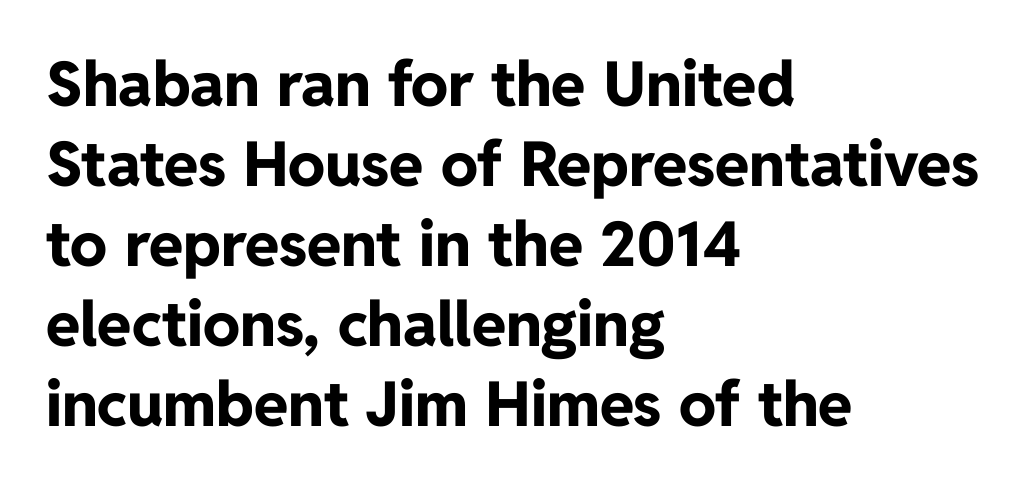
{"serif": "no", "italic": "no", "bold": "yes", "weight": "bold", "width": "normal", "stroke_contrast": "low", "x_height": "medium", "monospaced": "no", "underline": "no", "align": "left", "line_spacing": "normal", "line_spacing_ratio": 1.29, "letter_spacing": "normal", "letter_spacing_em": 0.0, "glyph_px": 62}
